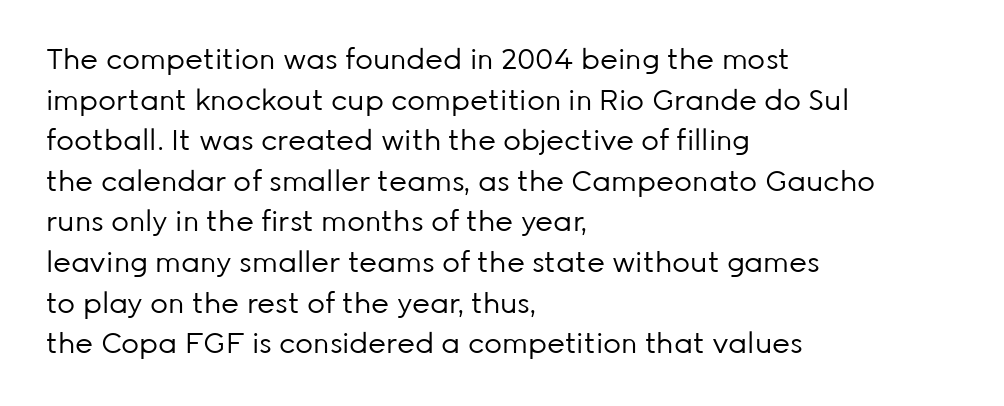
The image shows 28 px regular-weight sans-serif type, upright; set left-aligned, normal line spacing (1.45x), normal letter spacing, not underlined; low stroke contrast and a medium x-height.
